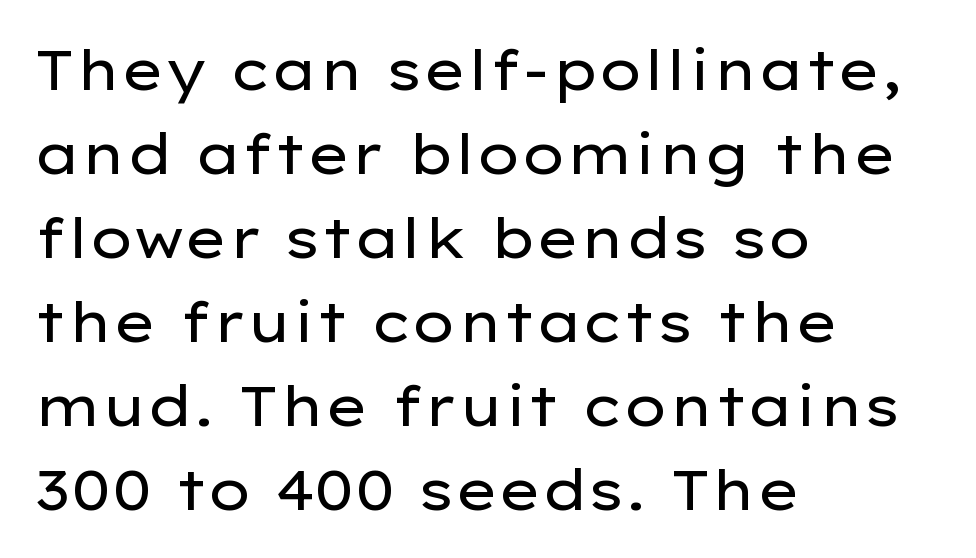
{"serif": "no", "italic": "no", "bold": "no", "weight": "regular", "width": "wide", "stroke_contrast": "low", "x_height": "medium", "monospaced": "no", "underline": "no", "align": "left", "line_spacing": "normal", "line_spacing_ratio": 1.5, "letter_spacing": "normal", "letter_spacing_em": 0.0, "glyph_px": 56}
